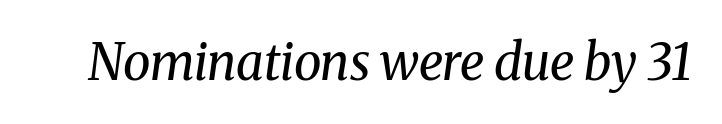
The image shows 50 px regular-weight serif type, italic (leaning right); set normal letter spacing, not underlined; medium stroke contrast and a medium x-height.
